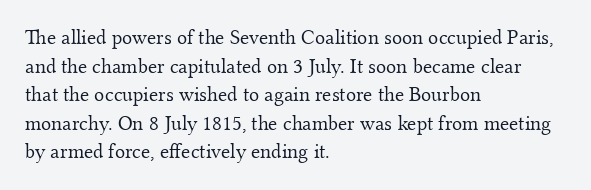
Line beginnings align vertically; line endings do not. Whoever set this chose a conventional vertical rhythm. Stroke mass is kept to a normal reading level or below. Nobody touched the tracking dial on this one.
